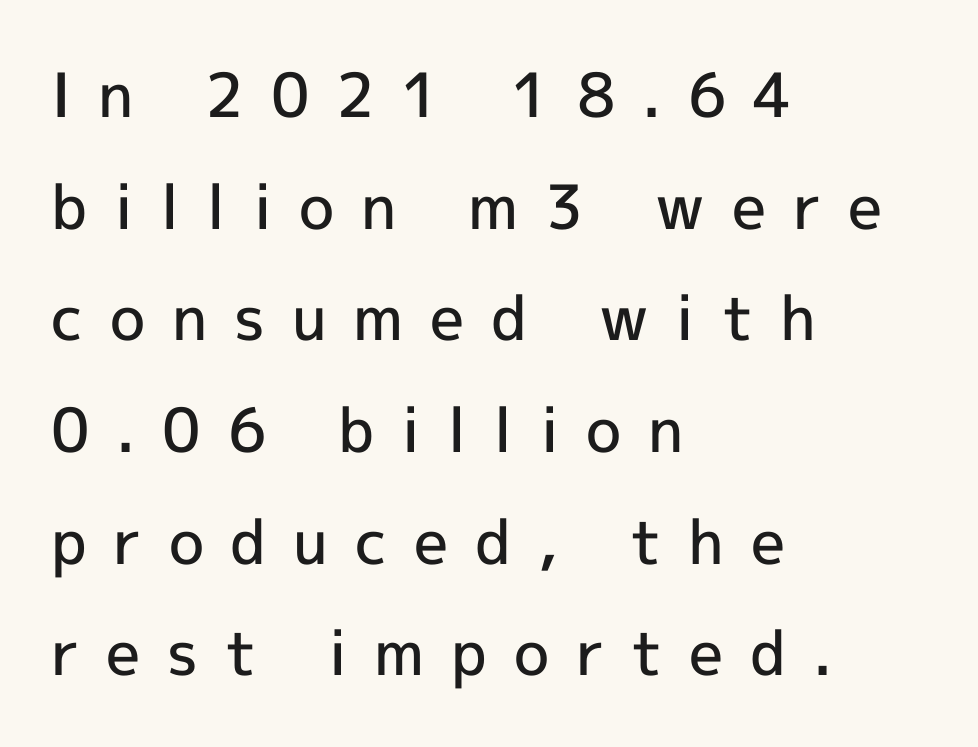
As a designer I'd log this as weight 600, semibold. The passage shown is typed in a proportional face where columns would drift. Inter-character spacing is expanded well beyond the font's built-in metrics. Horizontal alignment here is leftward, the default for most running prose.
